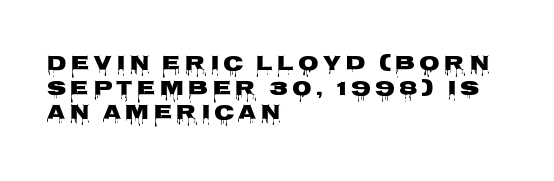
The image shows 21 px text type, upright; set left-aligned, line spacing 1.17x, not underlined.
